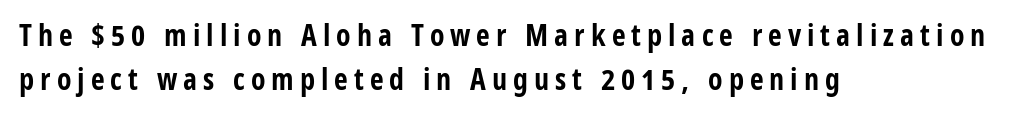
{"serif": "no", "italic": "no", "bold": "yes", "weight": "bold", "width": "condensed", "stroke_contrast": "low", "x_height": "medium", "monospaced": "no", "underline": "no", "align": "left", "line_spacing": "normal", "line_spacing_ratio": 1.47, "letter_spacing": "wide", "letter_spacing_em": 0.2, "glyph_px": 30}
